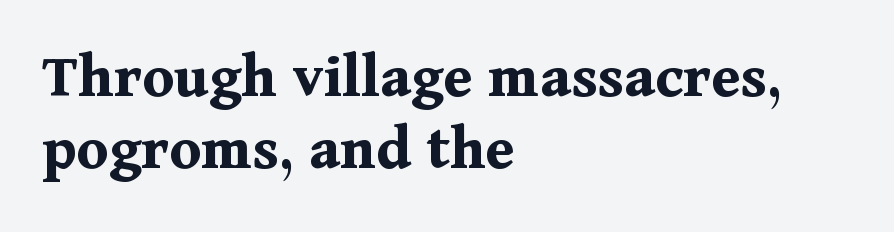
The image shows 65 px bold serif type, upright; set left-aligned, tight line spacing (1.11x), normal letter spacing, not underlined; medium stroke contrast and a medium x-height.
